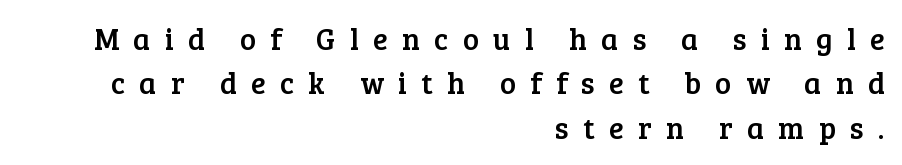
Rule under the text: the space is simply empty. The face used here is proportionally spaced, like ordinary book or web type. The type sits square on the baseline with zero lean. Leftover space on each line is placed entirely before the opening word. Spacing between characters has been opened up far beyond the box default.
